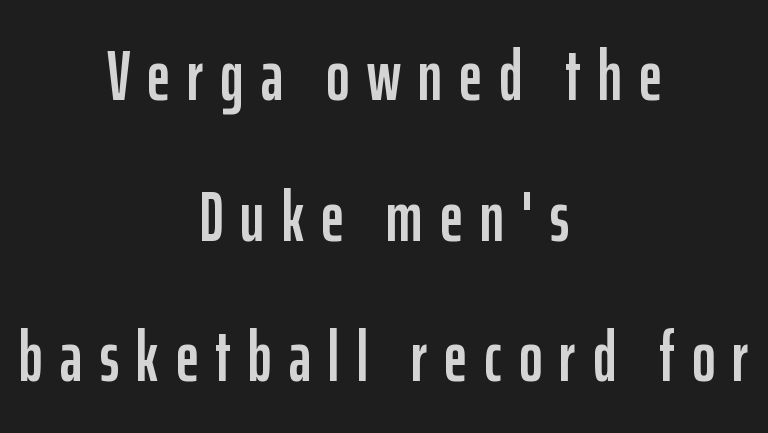
Q: Is the text italic (slanted)? A: No, it is upright.
Q: Is the typeface a serif or a sans-serif typeface? A: Sans-serif.
Q: Is the text underlined? A: No.
Q: How is the paragraph aligned? A: Centered.
Q: Is the spacing between letters normal or unusually wide? A: Unusually wide.
Q: Is the spacing between lines tight, normal or loose? A: Loose.
Q: Width (condensed, normal, or wide)? A: Condensed.
Q: Stroke contrast? A: Low.
Q: x-height? A: Medium.
Q: Monospaced? A: No.
